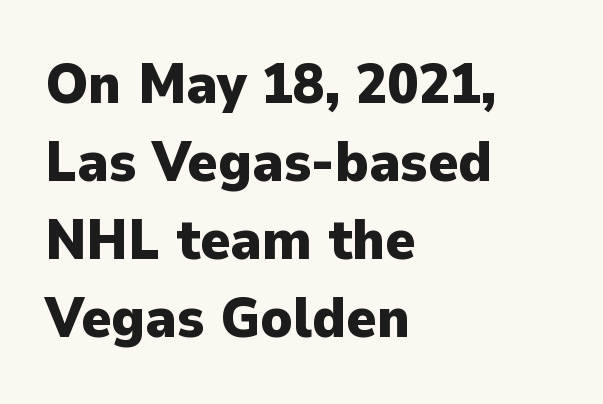
Q: Is the text bold? A: Yes.
Q: Is the text italic (slanted)? A: No, it is upright.
Q: Is the typeface a serif or a sans-serif typeface? A: Sans-serif.
Q: Is the text underlined? A: No.
Q: How is the paragraph aligned? A: Left-aligned.
Q: Is the spacing between letters normal or unusually wide? A: Normal.
Q: Is the spacing between lines tight, normal or loose? A: Normal.
Q: Width (condensed, normal, or wide)? A: Normal.
Q: Stroke contrast? A: Low.
Q: x-height? A: Medium.
Q: Monospaced? A: No.
